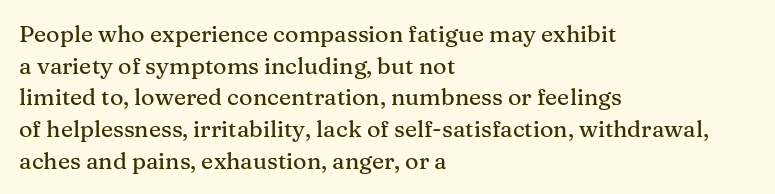
The tracking reads as untouched default to a designer's eye. These lines were composed using upright roman letters. A clean baseline with only descenders dipping below it. The designer left line spacing at the default. The lines are quadded left.
